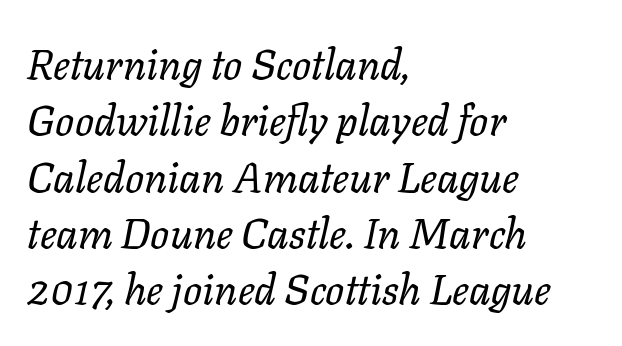
Bold? No — there's no thickening of the strokes. The glyphs are unaccompanied by any horizontal stroke below them. Leftover space on each line is placed entirely after the last word. How are the letters spaced? Ordinarily, with no added tracking.
